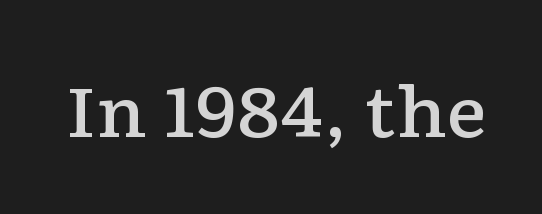
{"serif": "yes", "italic": "no", "bold": "semi", "weight": "semibold", "width": "wide", "stroke_contrast": "low", "x_height": "medium", "monospaced": "no", "underline": "no", "letter_spacing": "normal", "letter_spacing_em": 0.0, "glyph_px": 69}
